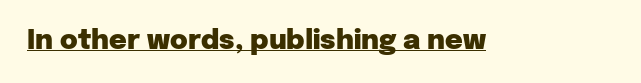
The image shows 27 px bold type, upright; set normal letter spacing, underlined.
